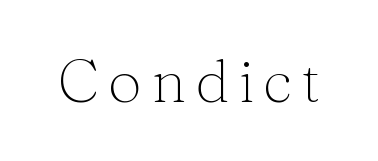
These lines are rendered in a variable-pitch font. No extra ink here — the face is not bold. Italic? Not at all — the glyphs are vertical. The type family on display is of the serif kind. The passage shown is not underscored anywhere.
